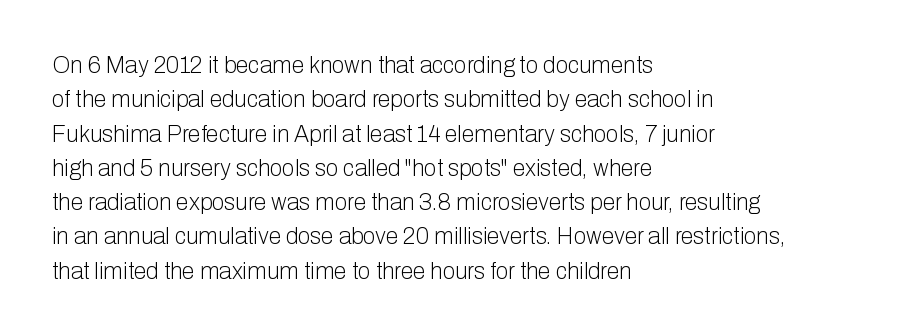
{"italic": "no", "bold": "no", "underline": "no", "align": "left", "line_spacing": "normal", "line_spacing_ratio": 1.49, "letter_spacing": "normal", "letter_spacing_em": 0.0, "glyph_px": 23}
